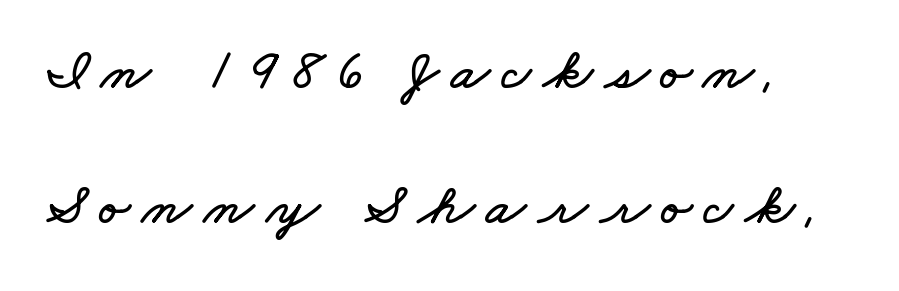
Q: Is the text underlined? A: No.
Q: How is the paragraph aligned? A: Left-aligned.
Q: Is the spacing between letters normal or unusually wide? A: Unusually wide.
Q: Is the spacing between lines tight, normal or loose? A: Loose.
Q: Width (condensed, normal, or wide)? A: Wide.
Q: Stroke contrast? A: Low.
Q: x-height? A: Small.
Q: Monospaced? A: No.
